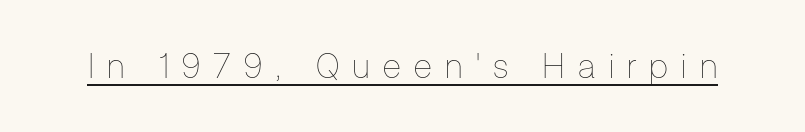
Q: Is the text bold? A: No.
Q: Is the text italic (slanted)? A: No, it is upright.
Q: Is the text underlined? A: Yes.
Q: Is the spacing between letters normal or unusually wide? A: Unusually wide.
Q: Width (condensed, normal, or wide)? A: Condensed.
Q: Stroke contrast? A: Low.
Q: x-height? A: Medium.
Q: Monospaced? A: No.
